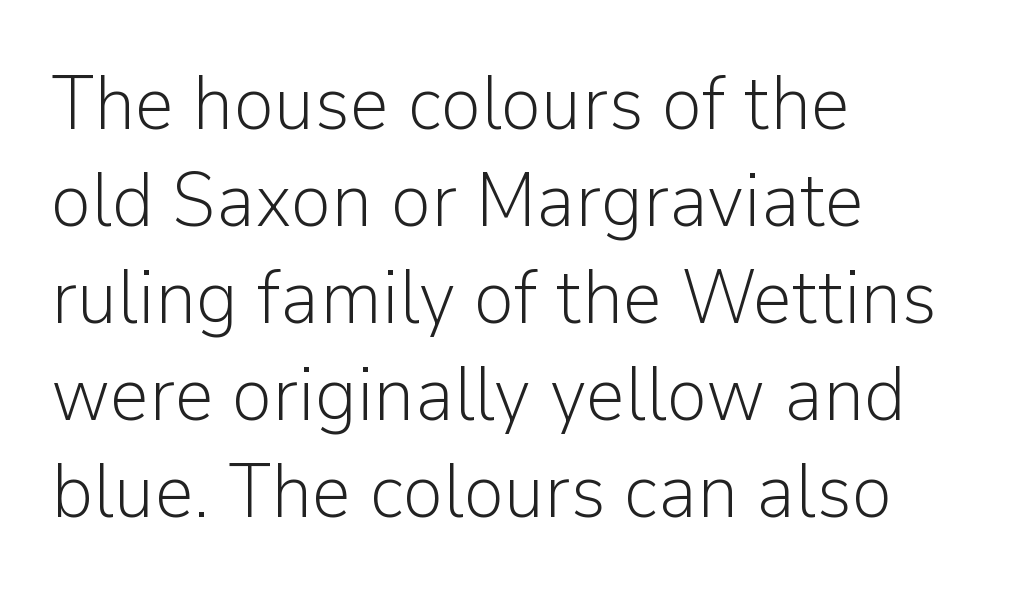
The image shows 77 px light sans-serif type, upright; set left-aligned, normal line spacing (1.26x), normal letter spacing, not underlined; low stroke contrast and a medium x-height.
